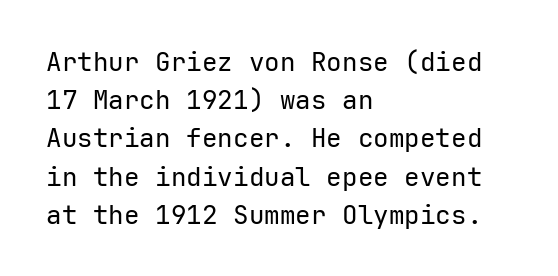
The vertical gap from one line to the next is medium. Quick note: underline off. The characters are drawn with everyday or finer stroke widths. A typesetter would mark this as roman, not italic. Caption: multi-line text, flush left, ragged right.
